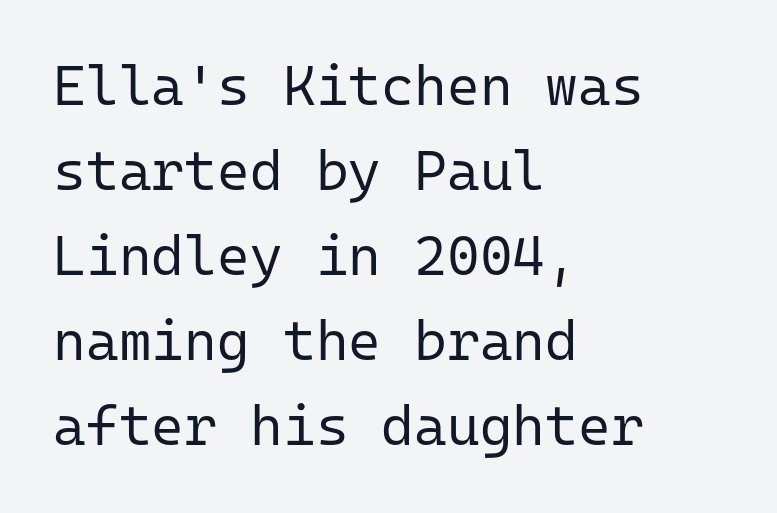
Unlike a traditional serif, this face leaves its strokes unadorned. Rule under the text: the space is simply empty. A typesetter would call this monospace, since all characters share one set width. If you measured baseline to baseline, you'd find a middling distance. Every stem runs plumb, perpendicular to the baseline.
